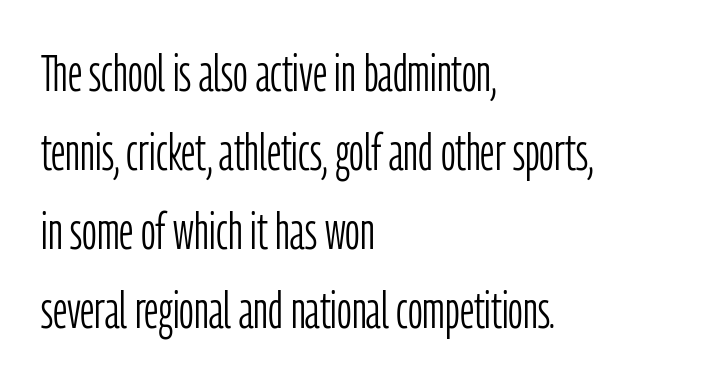
The image shows 51 px light, condensed sans-serif type, upright; set left-aligned, normal line spacing (1.55x), normal letter spacing, not underlined; low stroke contrast and a medium x-height.
